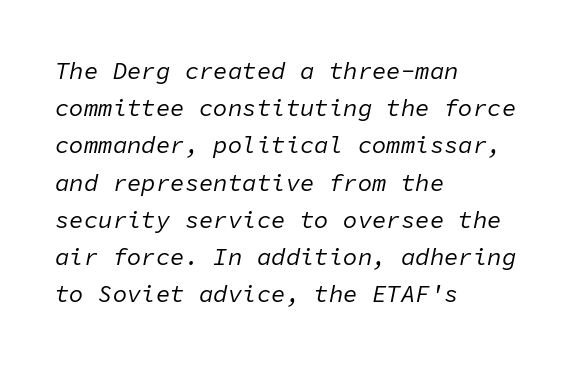
The letterforms sit shoulder to shoulder at normal distance. Stroke thickness stays within the range of a standard reading face or lighter. This rendering features lettering with no underline. Rows of type keep a routine distance in the vertical direction. Compared with a centered layout, this one pins lines to the left instead. The rendering applies a slant to the glyphs.
